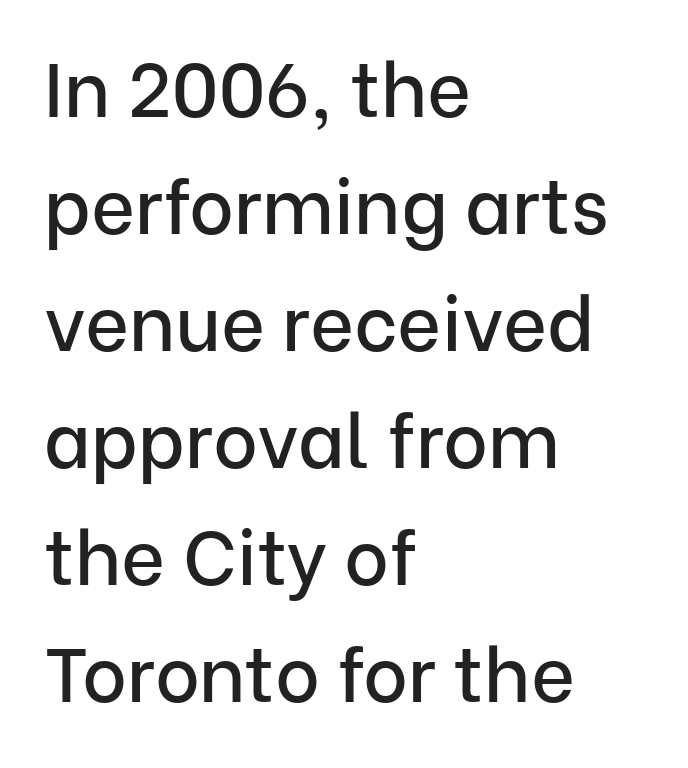
{"serif": "no", "italic": "no", "width": "normal", "stroke_contrast": "low", "x_height": "medium", "monospaced": "no", "underline": "no", "align": "left", "line_spacing": "normal", "line_spacing_ratio": 1.54, "letter_spacing": "normal", "letter_spacing_em": 0.0, "glyph_px": 76}
